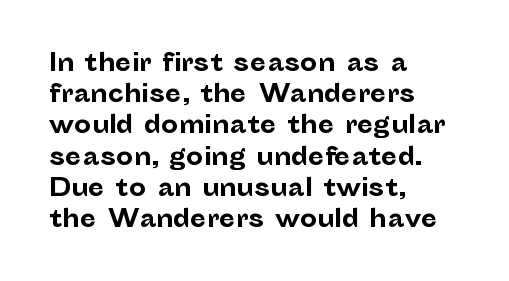
Q: Is the text bold? A: Yes.
Q: Is the text italic (slanted)? A: No, it is upright.
Q: Is the text underlined? A: No.
Q: How is the paragraph aligned? A: Left-aligned.
Q: Is the spacing between letters normal or unusually wide? A: Normal.
Q: Is the spacing between lines tight, normal or loose? A: Normal.
